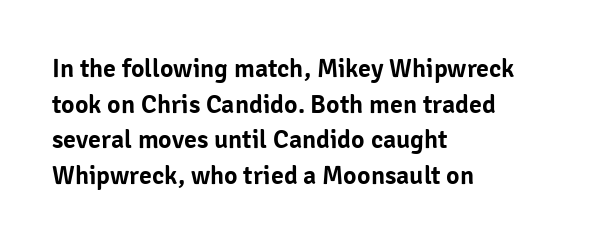
Q: Is the text italic (slanted)? A: No, it is upright.
Q: Is the text underlined? A: No.
Q: How is the paragraph aligned? A: Left-aligned.
Q: Is the spacing between letters normal or unusually wide? A: Normal.
Q: Is the spacing between lines tight, normal or loose? A: Normal.
